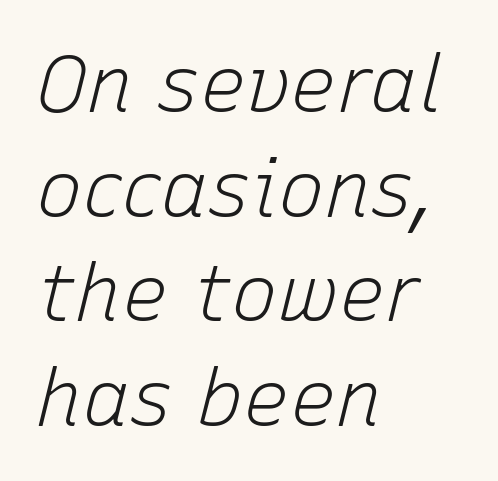
The letterforms sit shoulder to shoulder at normal distance. Students, observe: this is what conventionally led text looks like. Quick note: italic. A typesetter would call this proportional, since set widths differ per character. The strokes carry an ordinary text weight at most.
